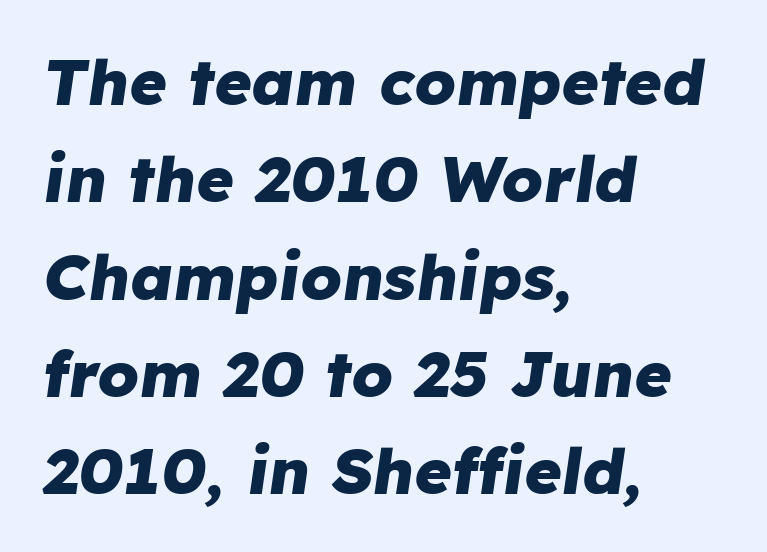
The rendering uses a moderate line-height, typical for paragraphs. Tracking here is standard; glyphs follow each other at the usual distance. Typographic density is high because the face is bold. Emphasis-style slanted type is in use. Proportional: the letters do not fall into vertical columns. Is the block centered? No — it sits flush against the left margin.
